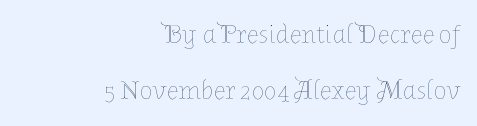
Q: Is the text bold? A: No.
Q: Is the text italic (slanted)? A: No, it is upright.
Q: Is the text underlined? A: No.
Q: How is the paragraph aligned? A: Right-aligned.
Q: Is the spacing between letters normal or unusually wide? A: Normal.
Q: Is the spacing between lines tight, normal or loose? A: Loose.
